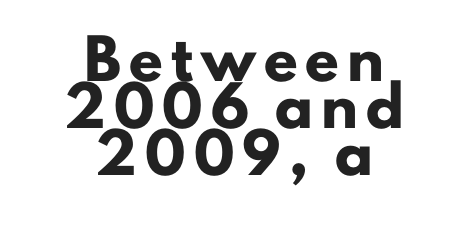
The image shows 37 px heavy sans-serif type, upright; set centered, normal line spacing (1.27x), unusually wide letter spacing (+0.22 em), not underlined; low stroke contrast and a small x-height.
